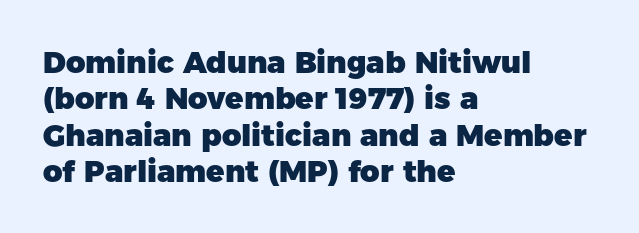
{"serif": "no", "italic": "no", "bold": "yes", "weight": "heavy", "width": "normal", "stroke_contrast": "low", "x_height": "medium", "monospaced": "no", "underline": "no", "align": "left", "line_spacing_ratio": 1.21, "letter_spacing": "normal", "letter_spacing_em": 0.0, "glyph_px": 30}
